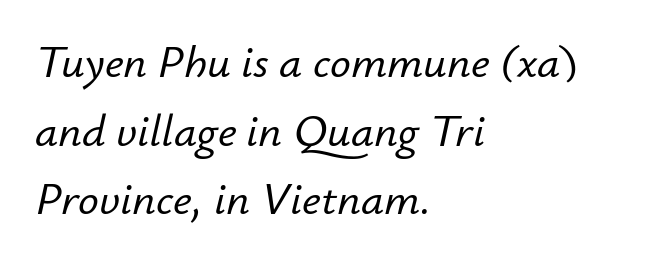
The image shows 46 px text type, italic (leaning right); set left-aligned, normal line spacing (1.49x), normal letter spacing, not underlined; low stroke contrast and a small x-height.
